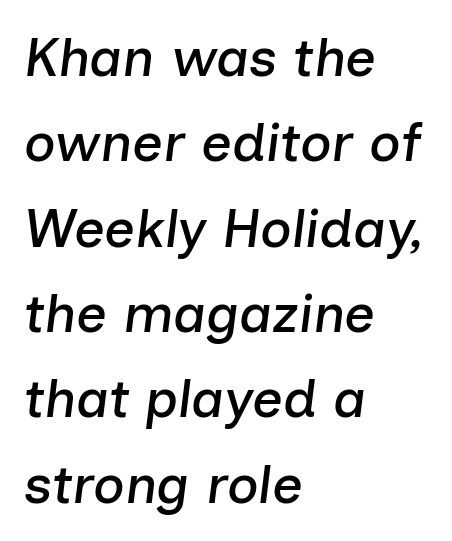
The image shows 54 px text type, italic (leaning right); set left-aligned, normal line spacing (1.58x), normal letter spacing, not underlined; low stroke contrast and a medium x-height.
